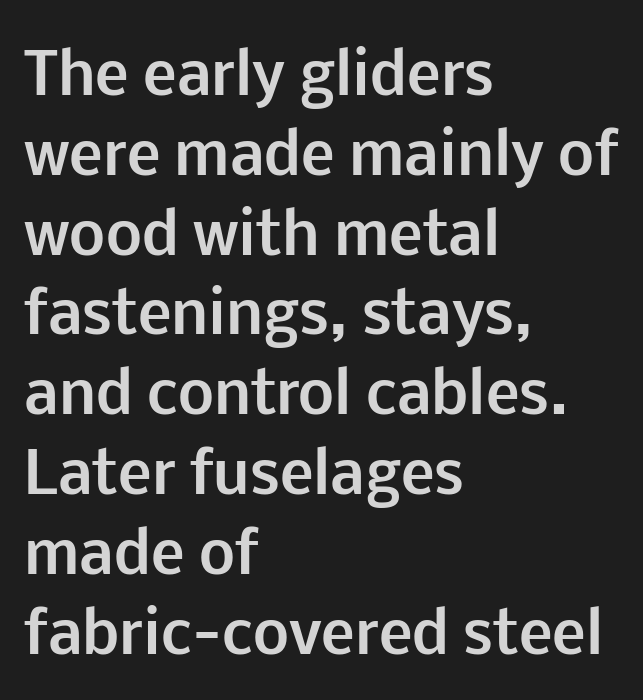
The image shows 57 px bold sans-serif type, upright; set left-aligned, normal line spacing (1.4x), normal letter spacing, not underlined; low stroke contrast and a medium x-height.
